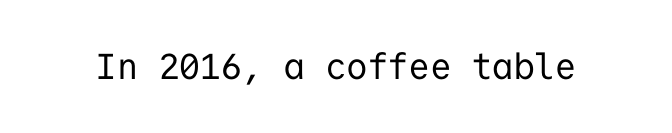
{"serif": "no", "italic": "no", "bold": "no", "weight": "regular", "width": "normal", "stroke_contrast": "low", "x_height": "medium", "monospaced": "yes", "underline": "no", "letter_spacing": "normal", "letter_spacing_em": 0.0, "glyph_px": 36}
